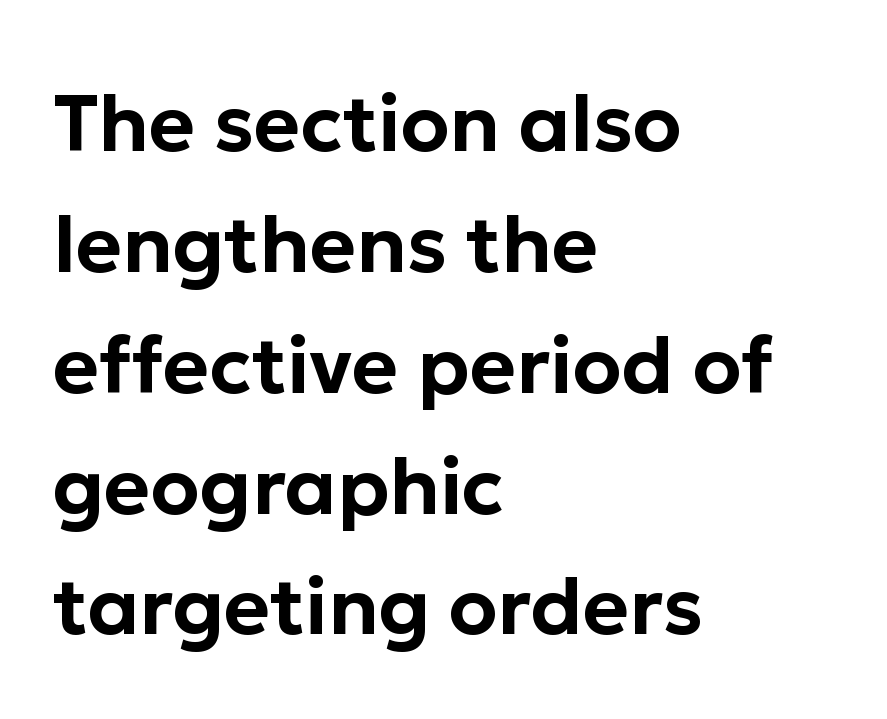
Bare-footed words on every line. In terms of posture, this sample is upright. Visually the block forms a straight wall on the left and a jagged coastline on the right. Leading: standard. Spacing verdict: proportional, widths tailored to each character.
